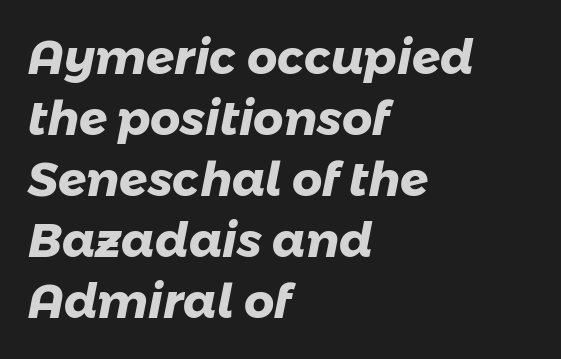
The image shows 47 px heavy sans-serif type; set left-aligned, normal line spacing (1.3x), normal letter spacing, not underlined; low stroke contrast and a medium x-height.
